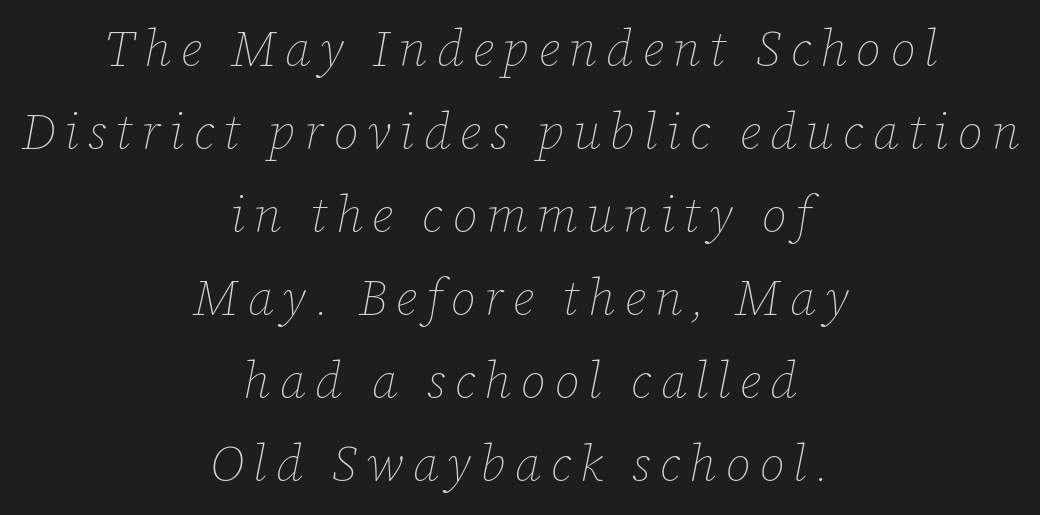
The words here are not underlined. The strokes are not fattened; the text isn't bold. Is this a fixed-width face? No — the glyphs have proportional, varying widths. Summary of vertical rhythm: regular, with standard interline spacing. These lines stack symmetrically, like a column narrowing and widening about its center. Designer's note — italics engaged.
